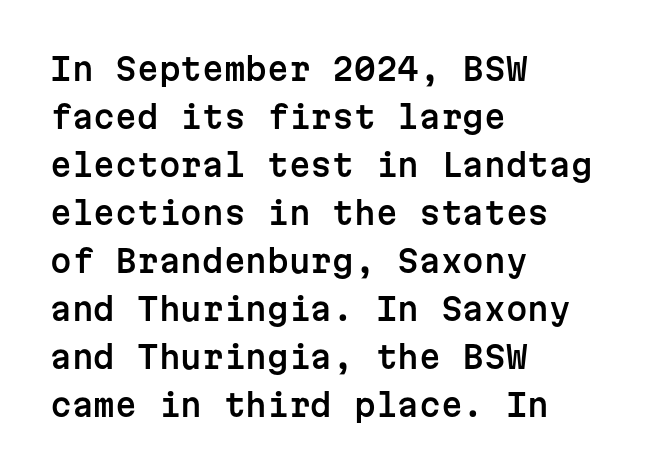
Does the type have serifs? No, each stem ends abruptly. A typesetter would call this monospace, since all characters share one set width. Characters remain perfectly vertical along every line. Baseline-to-baseline distance is the conventional proportion of letter height. This sample uses plain, unmodified letter spacing.
